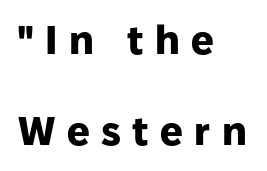
Designer's note — italics off, roman on. The lines are spread far apart with generous leading. Each letter keeps its own natural width here, so spacing adapts to shape. Regarding serifs, this sample does without them.
